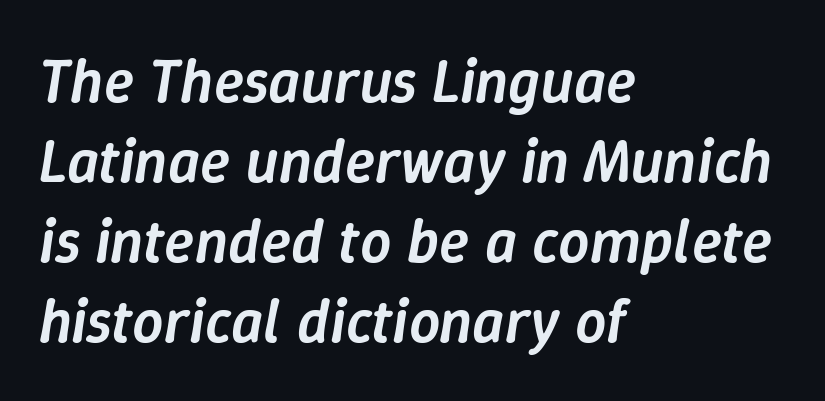
The image shows 62 px semibold type, italic (leaning right); set left-aligned, normal line spacing (1.29x), normal letter spacing, not underlined; low stroke contrast and a medium x-height.
